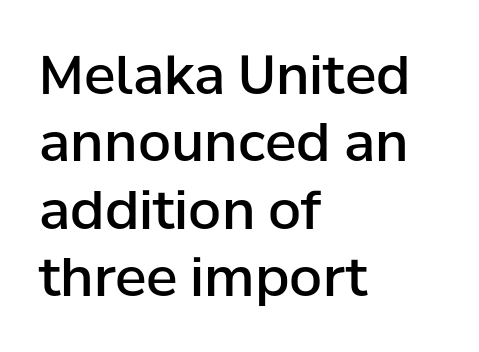
{"serif": "no", "italic": "no", "bold": "semi", "weight": "semibold", "width": "normal", "stroke_contrast": "low", "x_height": "medium", "monospaced": "no", "underline": "no", "align": "left", "line_spacing": "normal", "line_spacing_ratio": 1.27, "letter_spacing": "normal", "letter_spacing_em": 0.0, "glyph_px": 53}
